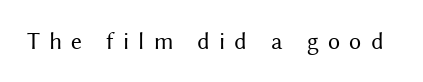
The image shows 24 px text type, upright; set unusually wide letter spacing (+0.38 em), not underlined.
